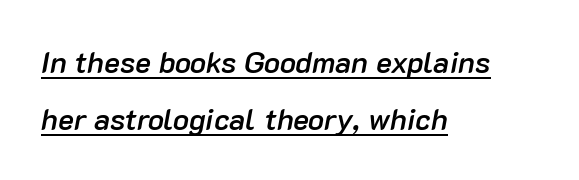
Note the varied advance widths — an 'i' is clearly narrower than an 'm'. Weight check: semibold — heavier than regular, not quite bold. This is underlined copy, the kind a proofreader might mark for attention. Words appear dense and cohesive because spacing is normal.
